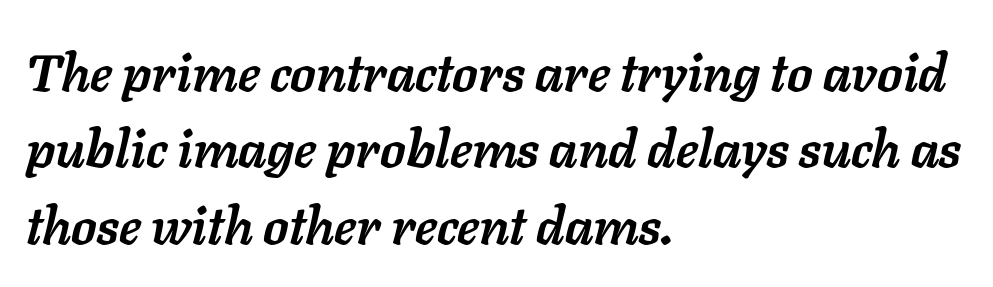
{"italic": "yes", "lean": "right", "slant_degrees": 11, "bold": "yes", "weight": "semibold", "width": "normal", "stroke_contrast": "low", "x_height": "medium", "monospaced": "no", "underline": "no", "align": "left", "line_spacing": "normal", "line_spacing_ratio": 1.47, "letter_spacing": "normal", "letter_spacing_em": 0.0, "glyph_px": 52}
